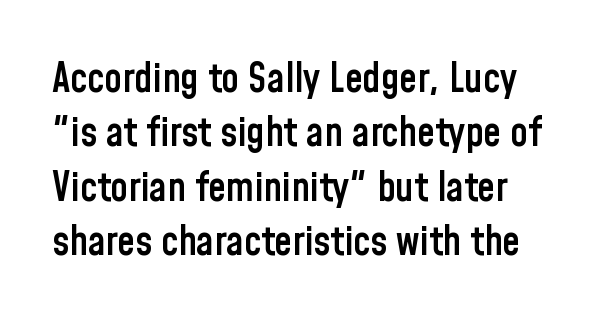
Q: Is the text bold? A: Semi-bold.
Q: Is the text italic (slanted)? A: No, it is upright.
Q: Is the typeface a serif or a sans-serif typeface? A: Sans-serif.
Q: Is the text underlined? A: No.
Q: How is the paragraph aligned? A: Left-aligned.
Q: Is the spacing between letters normal or unusually wide? A: Normal.
Q: Is the spacing between lines tight, normal or loose? A: Normal.
Q: Width (condensed, normal, or wide)? A: Condensed.
Q: Stroke contrast? A: Low.
Q: x-height? A: Medium.
Q: Monospaced? A: No.
